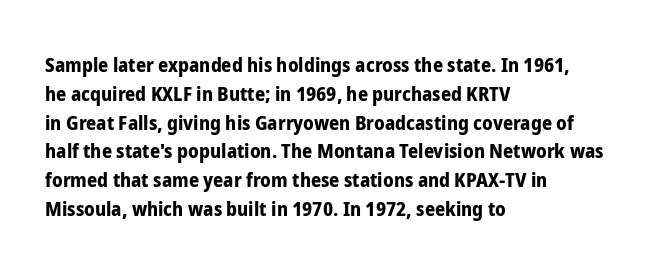
The image shows 20 px bold type, upright; set left-aligned, normal line spacing (1.44x), normal letter spacing, not underlined.
